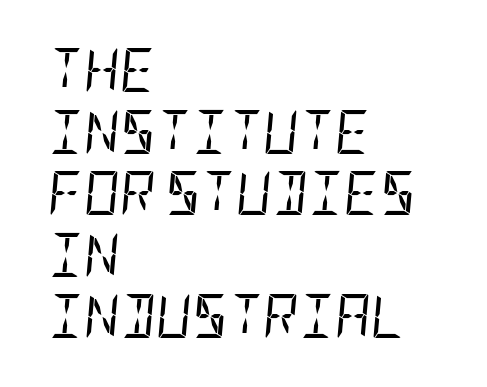
The paragraph has a hard left edge and a soft right edge. The line texture is even and compact thanks to regular tracking. Think standard paragraph weight, or any step lighter than that. Notice how the stems are inclined rather than vertical — that's the hallmark of italics. Leading matches the norm, producing a regular column.
